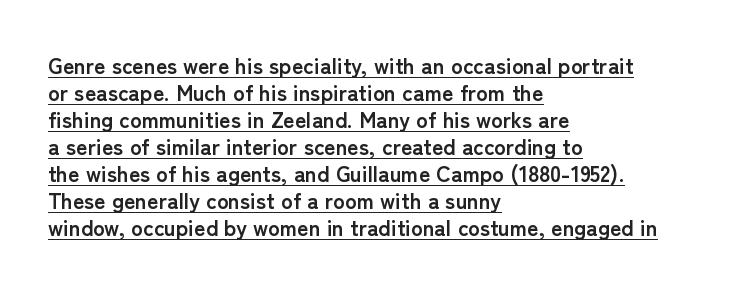
Q: Is the text bold? A: Yes.
Q: Is the text italic (slanted)? A: No, it is upright.
Q: Is the text underlined? A: Yes.
Q: How is the paragraph aligned? A: Left-aligned.
Q: Is the spacing between letters normal or unusually wide? A: Normal.
